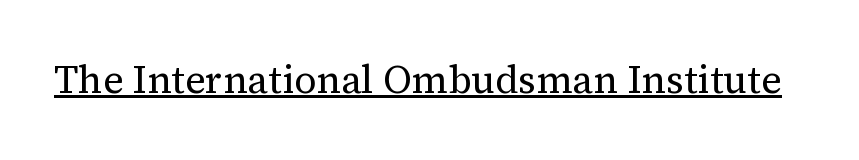
{"serif": "yes", "italic": "no", "bold": "no", "weight": "regular", "width": "normal", "stroke_contrast": "medium", "x_height": "medium", "monospaced": "no", "underline": "yes", "letter_spacing": "normal", "letter_spacing_em": 0.0, "glyph_px": 39}
